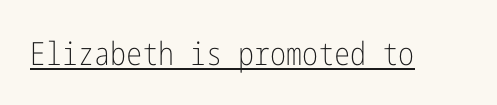
The image shows 32 px light, condensed sans-serif type, upright; set normal letter spacing, underlined; low stroke contrast and a medium x-height.
